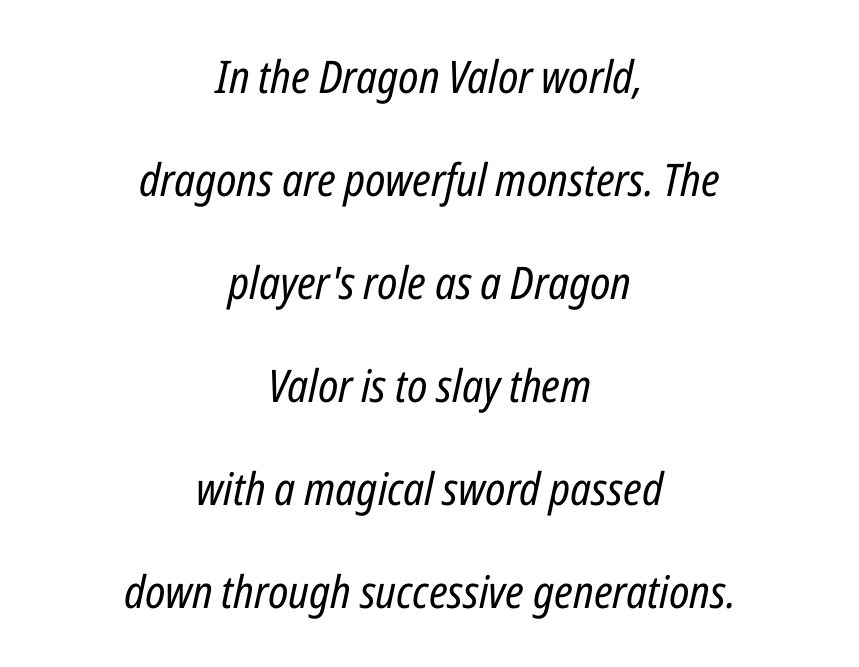
Students, note that the glyphs here touch the page at normal intervals. Quick note: interline space is abundant. The passage shown is typed in a proportional face where columns would drift. An italicized treatment has been applied to the whole sample.
